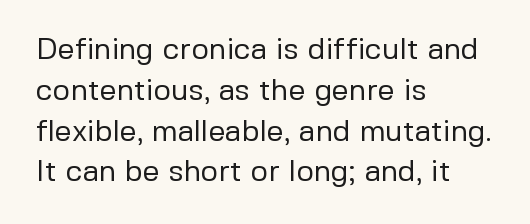
Q: Is the text bold? A: No.
Q: Is the text italic (slanted)? A: No, it is upright.
Q: Is the typeface a serif or a sans-serif typeface? A: Sans-serif.
Q: Is the text underlined? A: No.
Q: How is the paragraph aligned? A: Left-aligned.
Q: Is the spacing between letters normal or unusually wide? A: Normal.
Q: Is the spacing between lines tight, normal or loose? A: Normal.
Q: Width (condensed, normal, or wide)? A: Normal.
Q: Stroke contrast? A: Low.
Q: x-height? A: Medium.
Q: Monospaced? A: No.
